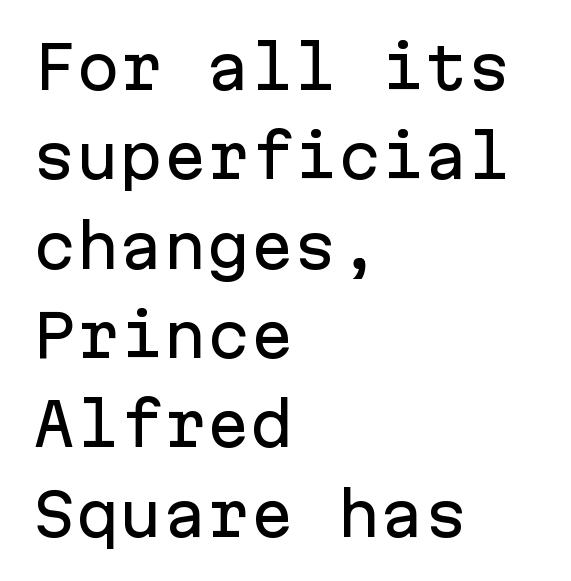
{"serif": "no", "italic": "no", "width": "normal", "stroke_contrast": "low", "x_height": "medium", "monospaced": "yes", "underline": "no", "align": "left", "line_spacing": "normal", "line_spacing_ratio": 1.54, "letter_spacing": "normal", "letter_spacing_em": 0.0, "glyph_px": 58}
